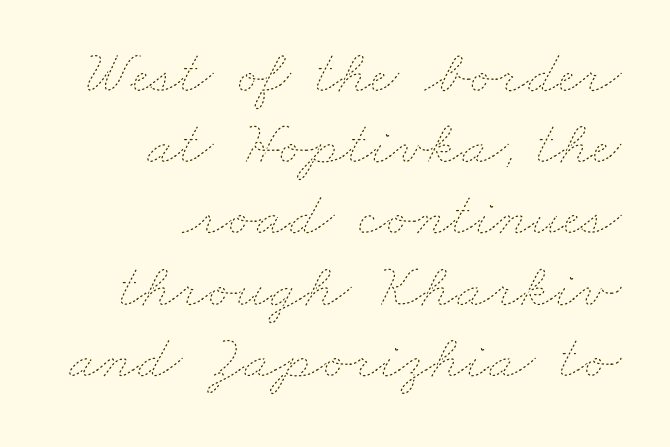
The face used here is rendered with its standard letterfit. Horizontally, the lines are justified to the trailing edge only. The strip under each line holds only bare page. This sample has the flowing, uneven cadence of proportional lettering. Letters have the restrained weight of plain body copy at most. Honestly, the rows look squashed on top of each other.
